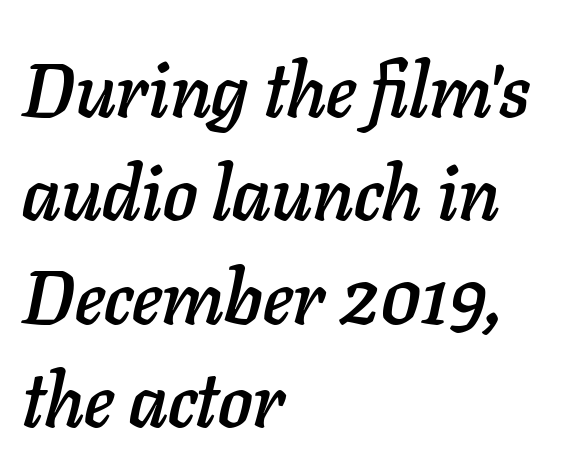
Each letter keeps its own natural width here, so spacing adapts to shape. Emphasis-style slanted type is in use. Horizontal bands of white between lines are of average thickness. Default kerning and tracking; the words read as compact shapes.
